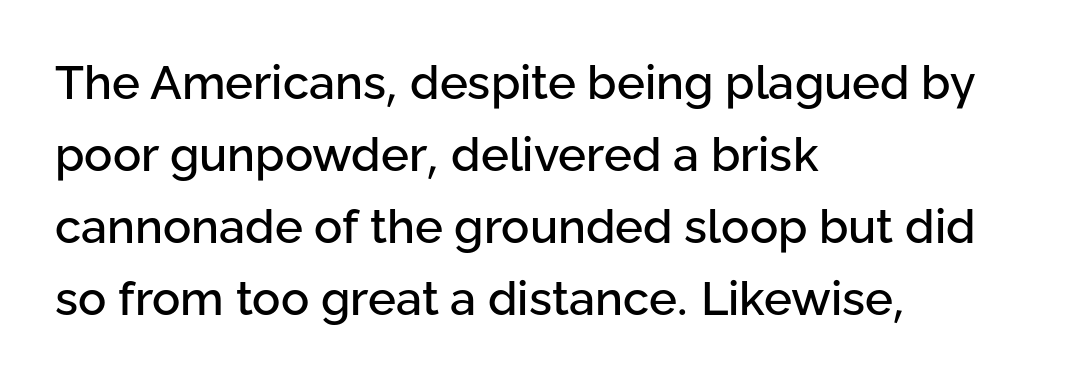
The letters advance in unequal steps, a hallmark of proportional type. Underlining? Definitely not there. The passage shown is typeset with a sans-serif family. A typesetter would call this zero additional tracking. Quick note: not italic, upright.
